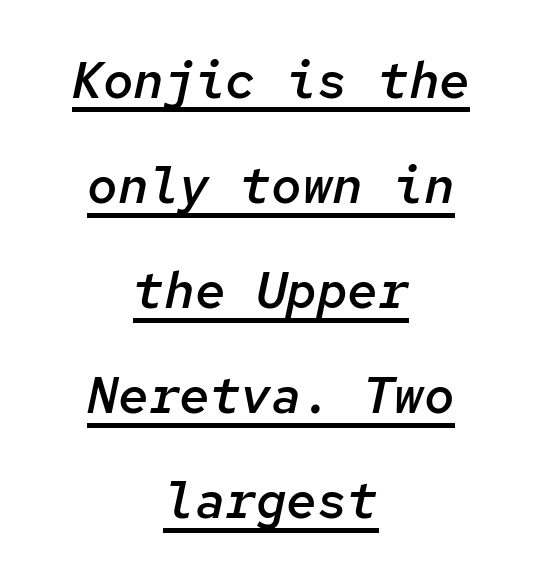
The image shows 51 px semibold type, italic (leaning right), monospaced; set centered, loose line spacing (2.06x), normal letter spacing, underlined; low stroke contrast and a medium x-height.
